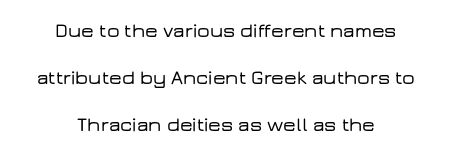
The image shows 20 px text type, upright; set centered, loose line spacing (2.36x), normal letter spacing, not underlined.
